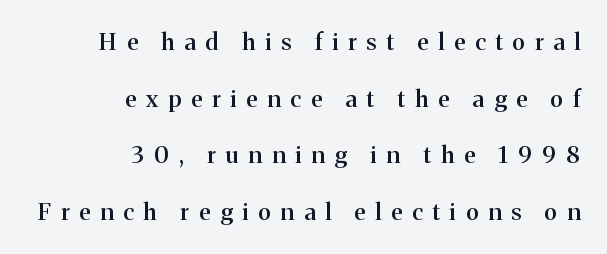
{"italic": "no", "bold": "semi", "underline": "no", "align": "right", "line_spacing": "loose", "line_spacing_ratio": 2.46, "letter_spacing": "wide", "letter_spacing_em": 0.43, "glyph_px": 23}
